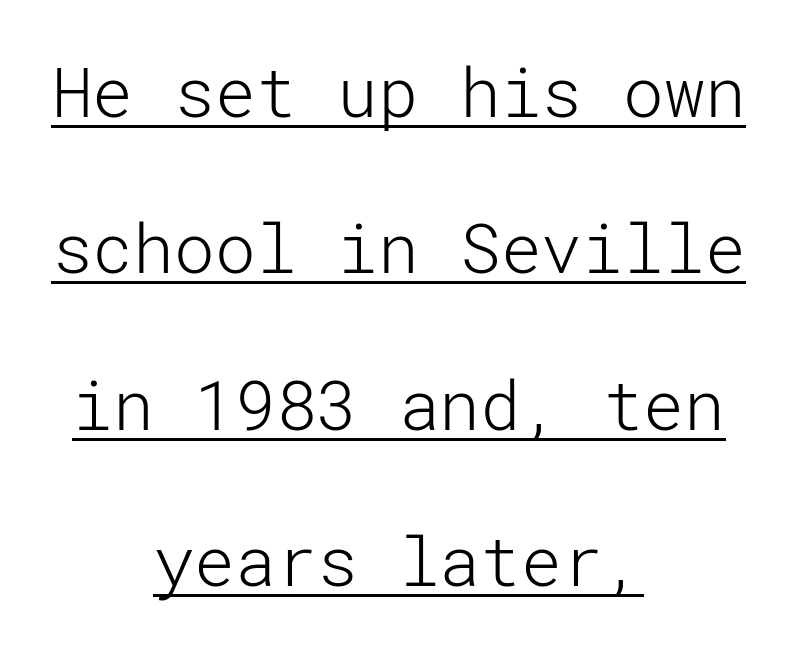
Q: Is the text bold? A: No.
Q: Is the text italic (slanted)? A: No, it is upright.
Q: Is the typeface a serif or a sans-serif typeface? A: Sans-serif.
Q: Is the text underlined? A: Yes.
Q: How is the paragraph aligned? A: Centered.
Q: Is the spacing between letters normal or unusually wide? A: Normal.
Q: Is the spacing between lines tight, normal or loose? A: Loose.
Q: Width (condensed, normal, or wide)? A: Normal.
Q: Stroke contrast? A: Low.
Q: x-height? A: Medium.
